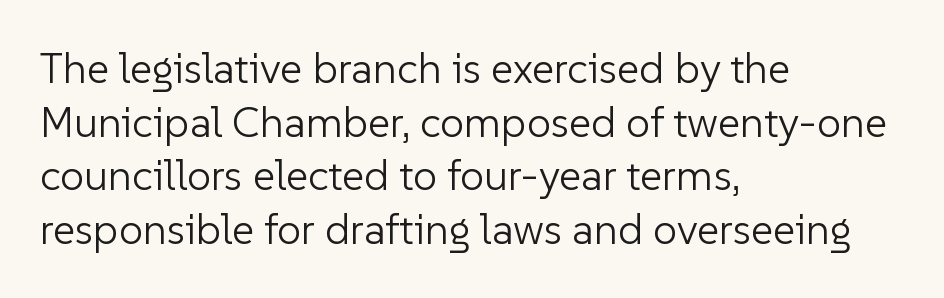
The image shows 43 px light sans-serif type, upright; set left-aligned, normal line spacing (1.25x), normal letter spacing, not underlined; low stroke contrast and a medium x-height.
